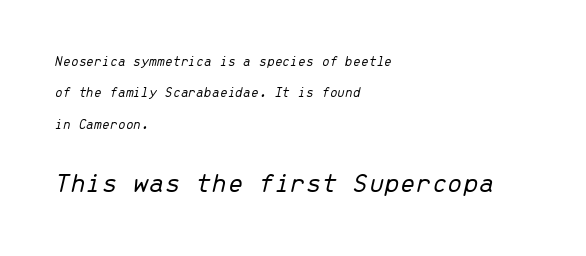
Q: Is the text bold? A: No.
Q: Is the text italic (slanted)? A: Yes, it leans right by about 13 degrees.
Q: Is the text underlined? A: No.
Q: How is the paragraph aligned? A: Left-aligned.
Q: Is the spacing between letters normal or unusually wide? A: Normal.
Q: Is the spacing between lines tight, normal or loose? A: Loose.
Q: Which block of text is set in a larger size, the first (top) or the second (bottom)? A: The second (bottom) one.
Q: Width (condensed, normal, or wide)? A: Normal.
Q: Stroke contrast? A: Low.
Q: x-height? A: Medium.
Q: Monospaced? A: Yes.
